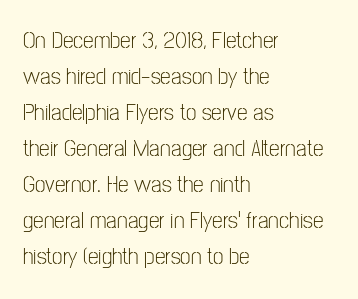
{"italic": "no", "bold": "no", "underline": "no", "align": "left", "line_spacing": "normal", "line_spacing_ratio": 1.5, "letter_spacing": "normal", "letter_spacing_em": 0.0, "glyph_px": 24}
